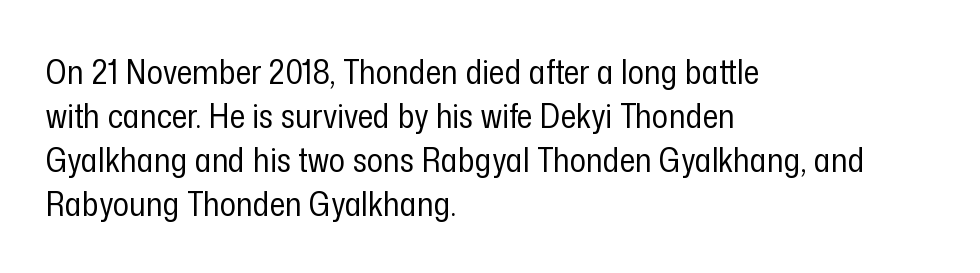
The image shows 34 px regular-weight, condensed sans-serif type, upright; set left-aligned, normal line spacing (1.29x), normal letter spacing, not underlined; low stroke contrast and a medium x-height.
